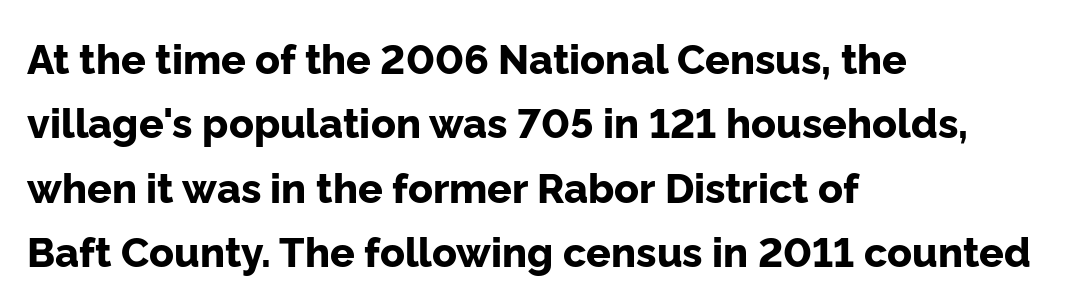
Q: Is the text bold? A: Yes.
Q: Is the text italic (slanted)? A: No, it is upright.
Q: Is the typeface a serif or a sans-serif typeface? A: Sans-serif.
Q: Is the text underlined? A: No.
Q: How is the paragraph aligned? A: Left-aligned.
Q: Is the spacing between letters normal or unusually wide? A: Normal.
Q: Is the spacing between lines tight, normal or loose? A: Normal.
Q: Width (condensed, normal, or wide)? A: Normal.
Q: Stroke contrast? A: Low.
Q: x-height? A: Medium.
Q: Monospaced? A: No.
